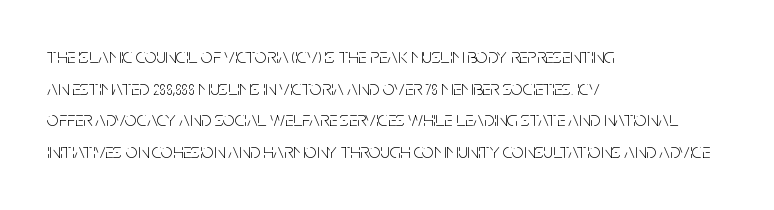
Q: Is the text bold? A: No.
Q: Is the text italic (slanted)? A: No, it is upright.
Q: Is the text underlined? A: No.
Q: How is the paragraph aligned? A: Left-aligned.
Q: Is the spacing between letters normal or unusually wide? A: Normal.
Q: Is the spacing between lines tight, normal or loose? A: Normal.
